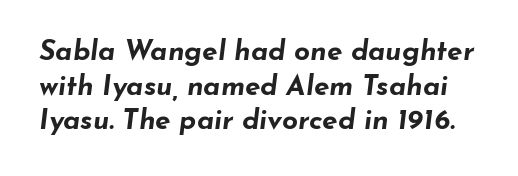
The image shows 28 px bold, wide type, italic (leaning right); set line spacing 1.24x, normal letter spacing, not underlined; low stroke contrast and a small x-height.
